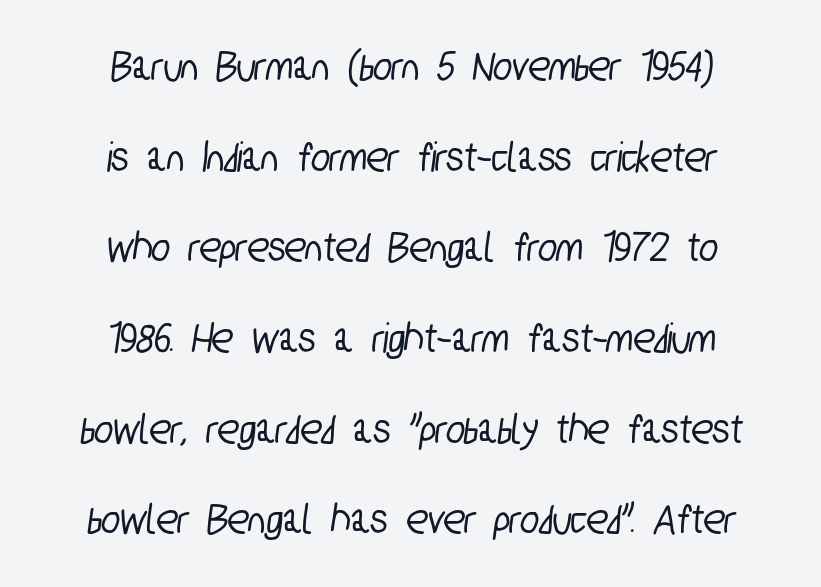
Q: Is the typeface a serif or a sans-serif typeface? A: Sans-serif.
Q: Is the text underlined? A: No.
Q: How is the paragraph aligned? A: Centered.
Q: Is the spacing between letters normal or unusually wide? A: Normal.
Q: Is the spacing between lines tight, normal or loose? A: Loose.
Q: Width (condensed, normal, or wide)? A: Condensed.
Q: Stroke contrast? A: Low.
Q: x-height? A: Medium.
Q: Monospaced? A: No.
